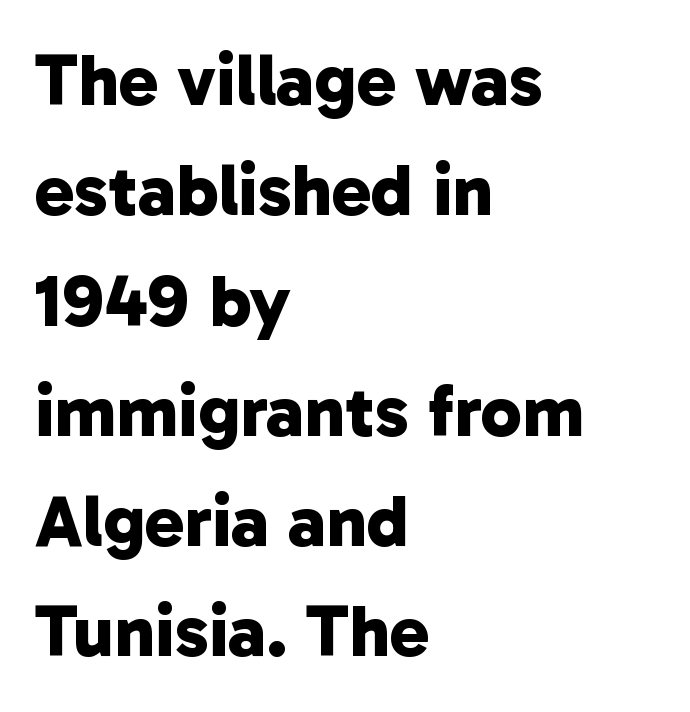
Q: Is the text bold? A: Yes.
Q: Is the typeface a serif or a sans-serif typeface? A: Sans-serif.
Q: Is the text underlined? A: No.
Q: How is the paragraph aligned? A: Left-aligned.
Q: Is the spacing between letters normal or unusually wide? A: Normal.
Q: Is the spacing between lines tight, normal or loose? A: Normal.
Q: Width (condensed, normal, or wide)? A: Normal.
Q: Stroke contrast? A: Low.
Q: x-height? A: Medium.
Q: Monospaced? A: No.
